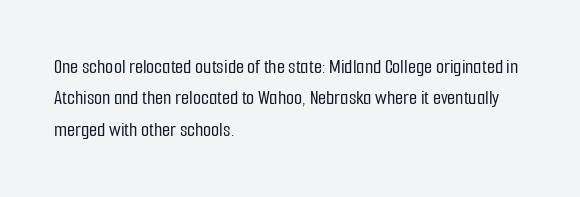
{"italic": "no", "underline": "no", "align": "left", "line_spacing": "normal", "line_spacing_ratio": 1.49, "letter_spacing": "normal", "letter_spacing_em": 0.0, "glyph_px": 21}
